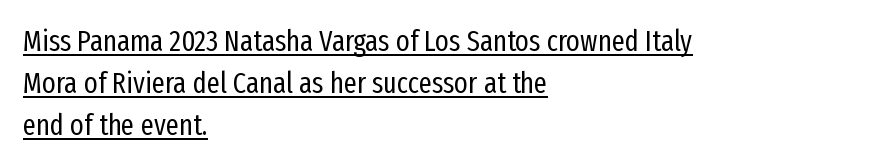
The image shows 29 px regular-weight, condensed sans-serif type, upright; set left-aligned, normal line spacing (1.44x), normal letter spacing, underlined; low stroke contrast and a medium x-height.
